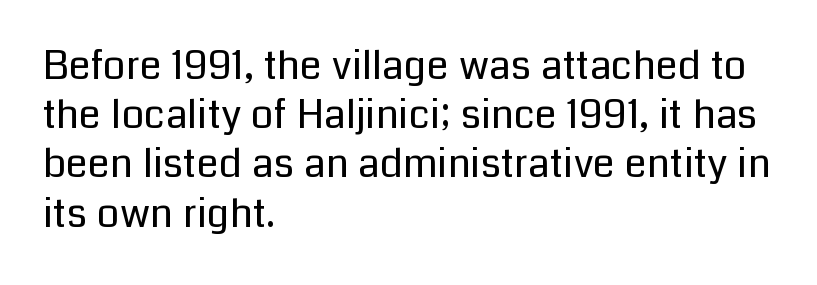
Q: Is the text bold? A: No.
Q: Is the text italic (slanted)? A: No, it is upright.
Q: Is the typeface a serif or a sans-serif typeface? A: Sans-serif.
Q: Is the text underlined? A: No.
Q: How is the paragraph aligned? A: Left-aligned.
Q: Is the spacing between letters normal or unusually wide? A: Normal.
Q: Width (condensed, normal, or wide)? A: Normal.
Q: Stroke contrast? A: Low.
Q: x-height? A: Medium.
Q: Monospaced? A: No.
